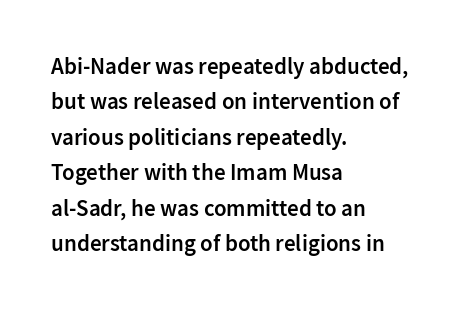
The image shows 23 px text type, upright; set left-aligned, normal line spacing (1.54x), normal letter spacing, not underlined.
